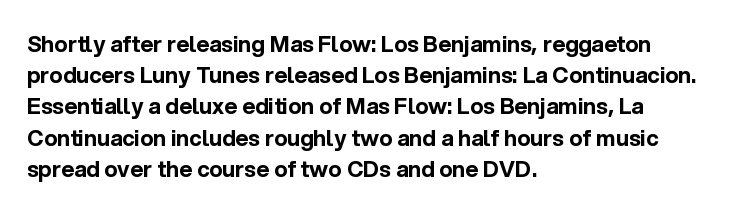
Q: Is the text bold? A: Yes.
Q: Is the text italic (slanted)? A: No, it is upright.
Q: Is the text underlined? A: No.
Q: How is the paragraph aligned? A: Left-aligned.
Q: Is the spacing between letters normal or unusually wide? A: Normal.
Q: Is the spacing between lines tight, normal or loose? A: Normal.
